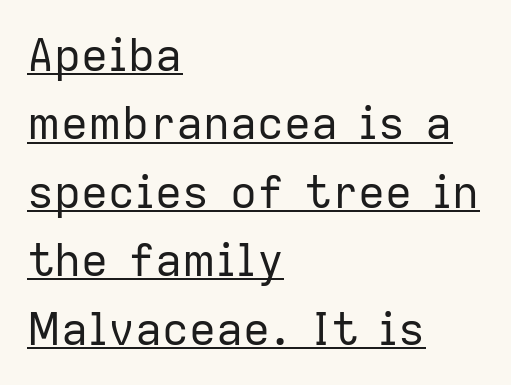
The face used here is proportionally spaced, like ordinary book or web type. Is this a heavy cut? Hardly; it is regular or lighter. Is the letter spacing exaggerated? No — it looks like the ordinary default. Stroke terminals: plain, sans-serif. Quick note: interline space is typical.
